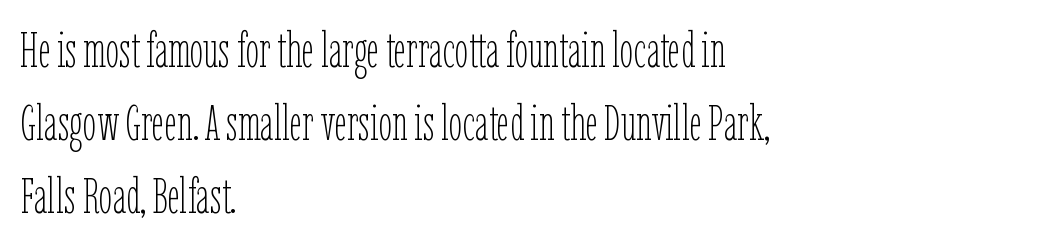
Posture: vertical. Each new line begins a customary step beneath the previous one. Rule under the text: the space is simply empty. Tracking here is standard; glyphs follow each other at the usual distance. The setting favours the left margin, as ordinary paragraphs usually do.
